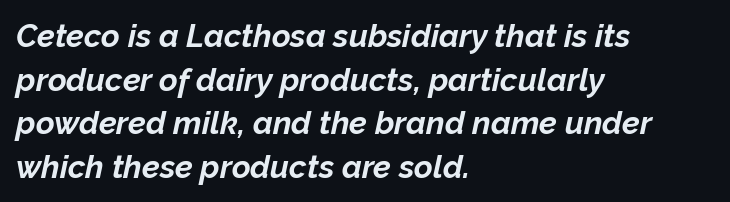
{"italic": "yes", "lean": "right", "slant_degrees": 12, "bold": "yes", "weight": "bold", "width": "normal", "stroke_contrast": "low", "x_height": "medium", "monospaced": "no", "underline": "no", "align": "left", "line_spacing": "normal", "line_spacing_ratio": 1.36, "letter_spacing": "normal", "letter_spacing_em": 0.0, "glyph_px": 32}
